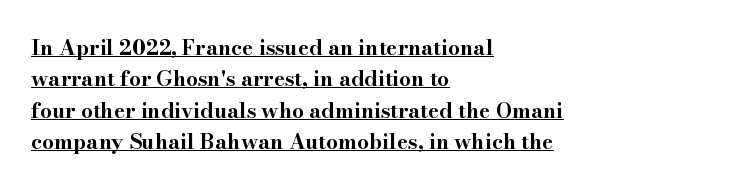
Q: Is the text bold? A: Yes.
Q: Is the text italic (slanted)? A: No, it is upright.
Q: Is the text underlined? A: Yes.
Q: How is the paragraph aligned? A: Left-aligned.
Q: Is the spacing between letters normal or unusually wide? A: Normal.
Q: Is the spacing between lines tight, normal or loose? A: Normal.
